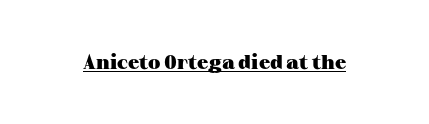
{"italic": "no", "bold": "yes", "underline": "yes", "letter_spacing": "normal", "letter_spacing_em": 0.0, "glyph_px": 20}
